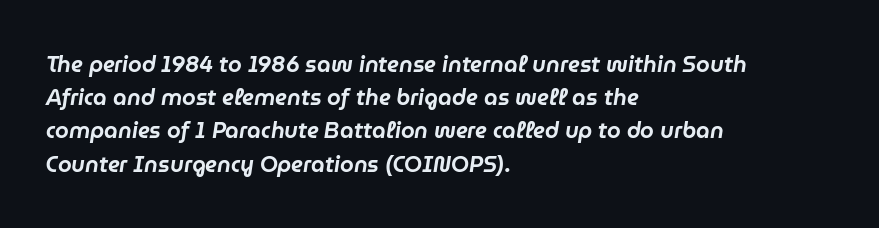
Q: Is the text italic (slanted)? A: Yes, it leans right by about 9 degrees.
Q: Is the text underlined? A: No.
Q: How is the paragraph aligned? A: Left-aligned.
Q: Is the spacing between letters normal or unusually wide? A: Normal.
Q: Is the spacing between lines tight, normal or loose? A: Normal.
